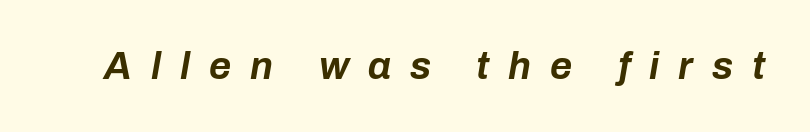
{"italic": "yes", "lean": "right", "slant_degrees": 10, "bold": "yes", "weight": "bold", "width": "normal", "stroke_contrast": "low", "x_height": "medium", "monospaced": "no", "underline": "no", "letter_spacing": "wide", "letter_spacing_em": 0.5, "glyph_px": 38}
